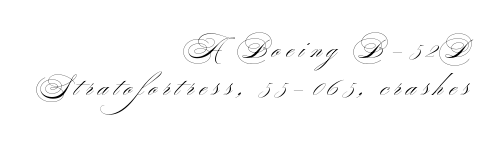
Q: Is the text bold? A: No.
Q: Is the text italic (slanted)? A: Yes.
Q: Is the text underlined? A: No.
Q: How is the paragraph aligned? A: Right-aligned.
Q: Is the spacing between letters normal or unusually wide? A: Unusually wide.
Q: Is the spacing between lines tight, normal or loose? A: Normal.
